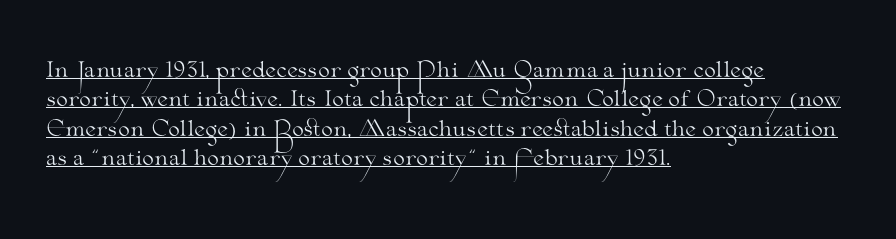
The image shows 21 px text type, upright; set left-aligned, normal line spacing (1.4x), normal letter spacing, underlined.
